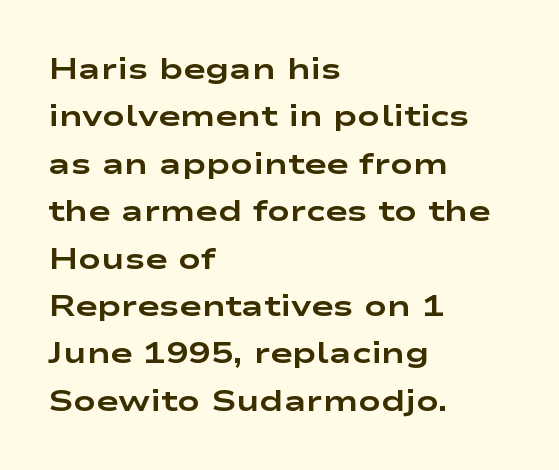
Look at the bottom of the vertical strokes: they stop flat, with no serifs. No extra tracking has been applied to these lines. Summary of weight: heavy, a full bold. Line spacing here is normal.
